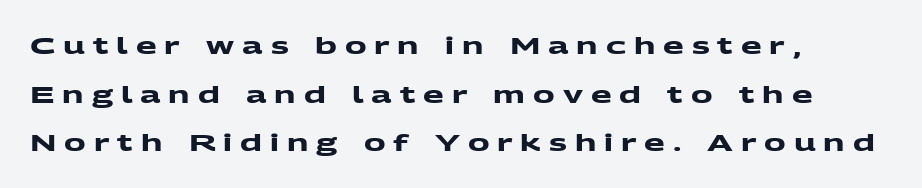
A typesetter would call this leading open, well beyond the default. The space beneath each line is pristine and unruled. Line beginnings align vertically; line endings do not. The horizontal fit of the characters is loose and conspicuously gappy. The strokes are fattened all the way to bold.
